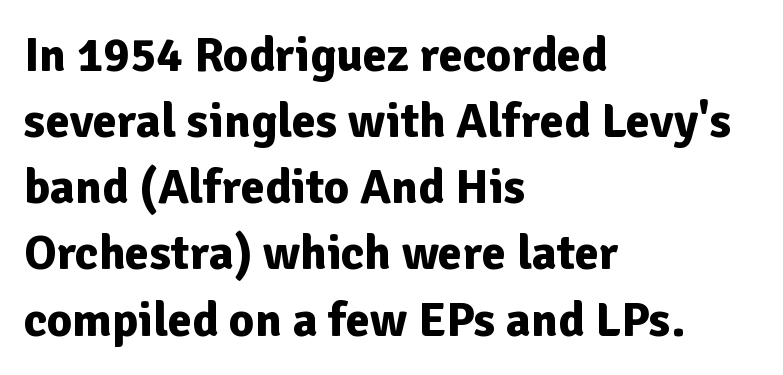
Horizontally, the lines are justified to the leading edge only. Interline gaps are of average width in this sample. The axis of the letterforms is exactly vertical. Does the weight exceed regular? Yes, all the way to bold. The horizontal fit of the characters is conventional and even.
